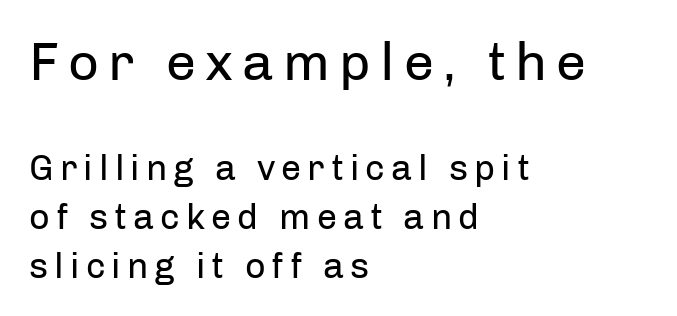
Q: Is the text bold? A: No.
Q: Is the text italic (slanted)? A: No, it is upright.
Q: Is the typeface a serif or a sans-serif typeface? A: Sans-serif.
Q: Is the text underlined? A: No.
Q: How is the paragraph aligned? A: Left-aligned.
Q: Is the spacing between lines tight, normal or loose? A: Normal.
Q: Which block of text is set in a larger size, the first (top) or the second (bottom)? A: The first (top) one.
Q: Width (condensed, normal, or wide)? A: Normal.
Q: Stroke contrast? A: Low.
Q: x-height? A: Medium.
Q: Monospaced? A: No.
